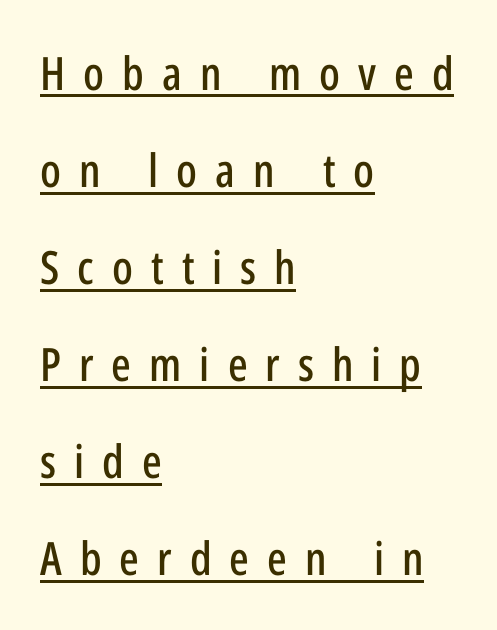
Teacher's note: observe the even left margin — that is flush-left alignment. Between one letter and the next there's a generous, obvious gap. The lettering is marked with a stroke running underneath it. Is this a sans? Yes — the strokes have no serifs. If you drew a line through each stem, it would be perfectly vertical. Spacing verdict: proportional, widths tailored to each character.
